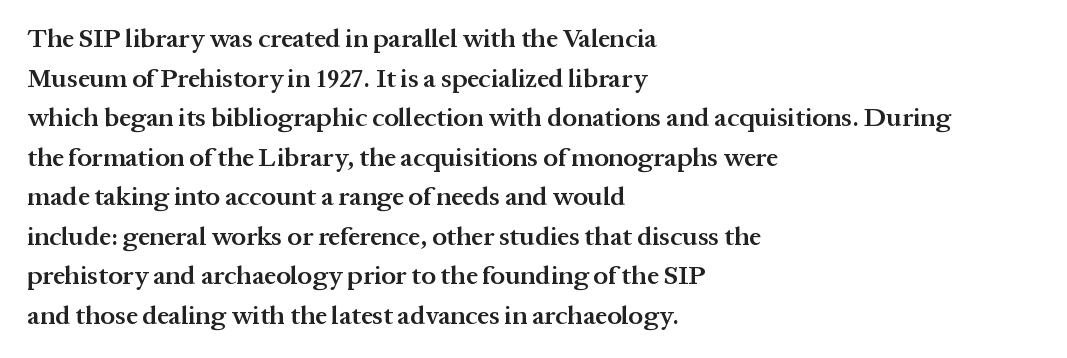
Q: Is the text bold? A: Semi-bold.
Q: Is the text italic (slanted)? A: No, it is upright.
Q: Is the text underlined? A: No.
Q: How is the paragraph aligned? A: Left-aligned.
Q: Is the spacing between letters normal or unusually wide? A: Normal.
Q: Is the spacing between lines tight, normal or loose? A: Normal.
